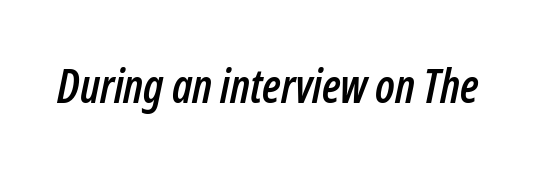
{"italic": "yes", "lean": "right", "slant_degrees": 12, "width": "condensed", "stroke_contrast": "low", "x_height": "medium", "monospaced": "no", "underline": "no", "letter_spacing": "normal", "letter_spacing_em": 0.0, "glyph_px": 46}
